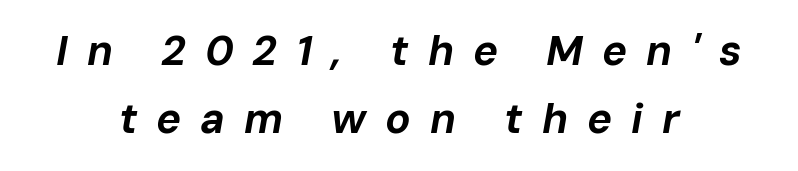
Teacher's note: observe the equal gaps on both sides — that is centered alignment. These lines are rendered in a variable-pitch font. Notice how descenders clear the ascenders below comfortably — that's standard leading. Beneath every word, the page is bare. Chunky letters — that's bold for sure.
